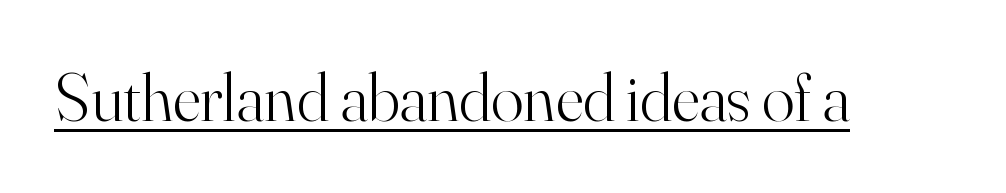
The image shows 68 px light serif type, upright; set normal letter spacing, underlined; high stroke contrast and a small x-height.
